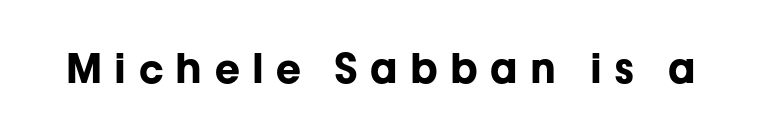
Nope, not italic — everything's standing straight. How are the letters spaced? Widely, with obvious added tracking. The glyphs in this specimen are sans serif. You could not count columns in this text — the font is proportionally spaced.
